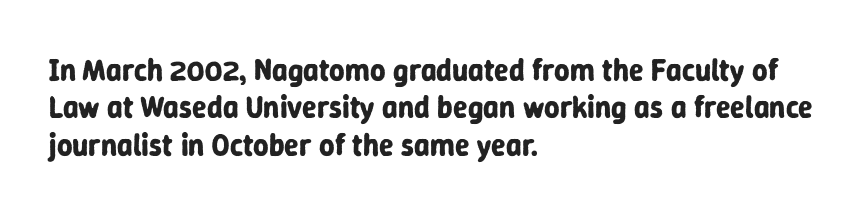
No extra tracking has been applied to these lines. Quick note: not italic, upright. Students, this is bold: see how much ink each stroke carries. Glance below the letters and you will spot only blank space. The passage shown is typed in a proportional face where columns would drift.
